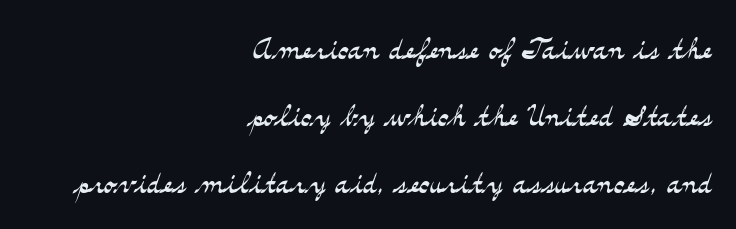
Q: Is the text bold? A: No.
Q: Is the text italic (slanted)? A: Yes.
Q: Is the typeface a serif or a sans-serif typeface? A: Serif.
Q: Is the text underlined? A: No.
Q: How is the paragraph aligned? A: Right-aligned.
Q: Is the spacing between letters normal or unusually wide? A: Normal.
Q: Is the spacing between lines tight, normal or loose? A: Normal.
Q: Width (condensed, normal, or wide)? A: Wide.
Q: Stroke contrast? A: Medium.
Q: x-height? A: Small.
Q: Monospaced? A: No.
